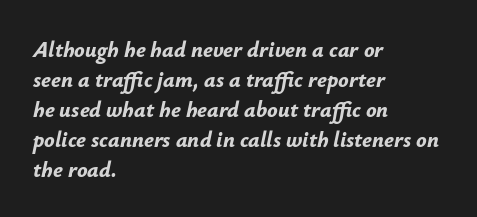
The image shows 22 px bold type, italic (leaning right); set left-aligned, normal line spacing (1.36x), normal letter spacing, not underlined.
